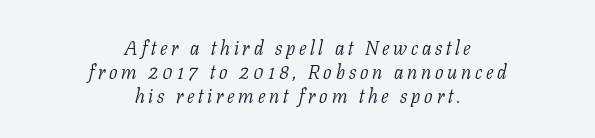
Only glyphs here, with clear space below each row. Ink coverage per letter is moderate at most. These lines are centered, leaving both edges ragged. There's an unmistakable incline to the writing here.
